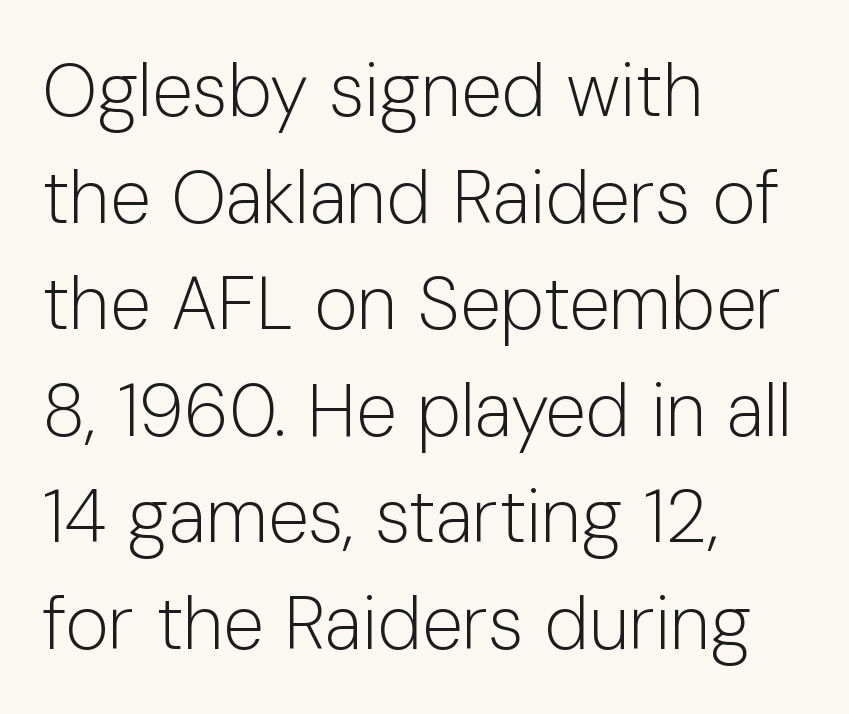
A typesetter would label this face a sans. The passage shown is typed in a proportional face where columns would drift. All the whitespace from short lines collects on the right. Type without underlining. The letters sit at their default tracking, neither squeezed nor spread.
